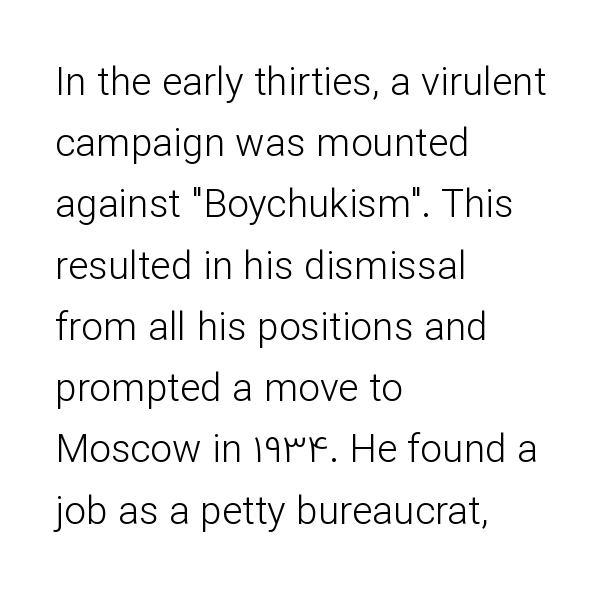
Q: Is the text bold? A: No.
Q: Is the text italic (slanted)? A: No, it is upright.
Q: Is the typeface a serif or a sans-serif typeface? A: Sans-serif.
Q: Is the text underlined? A: No.
Q: How is the paragraph aligned? A: Left-aligned.
Q: Is the spacing between letters normal or unusually wide? A: Normal.
Q: Is the spacing between lines tight, normal or loose? A: Normal.
Q: Width (condensed, normal, or wide)? A: Normal.
Q: Stroke contrast? A: Low.
Q: x-height? A: Medium.
Q: Monospaced? A: No.
